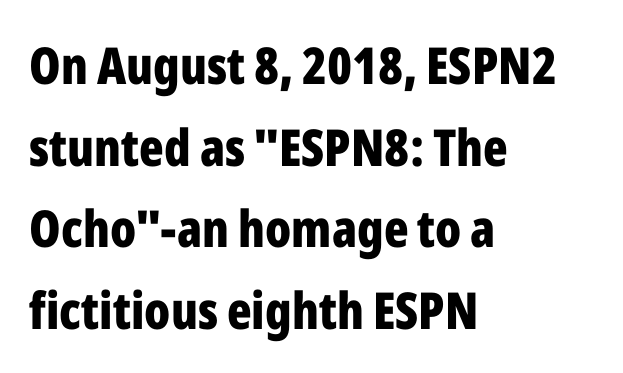
Interline gaps are of average width in this sample. This rendering uses left alignment, leaving the right contour irregular. Each glyph is drawn with heavy, bold strokes. This rendering features lettering with no underline. No extra tracking has been applied to these lines. A roman cut, with each character standing at attention.
